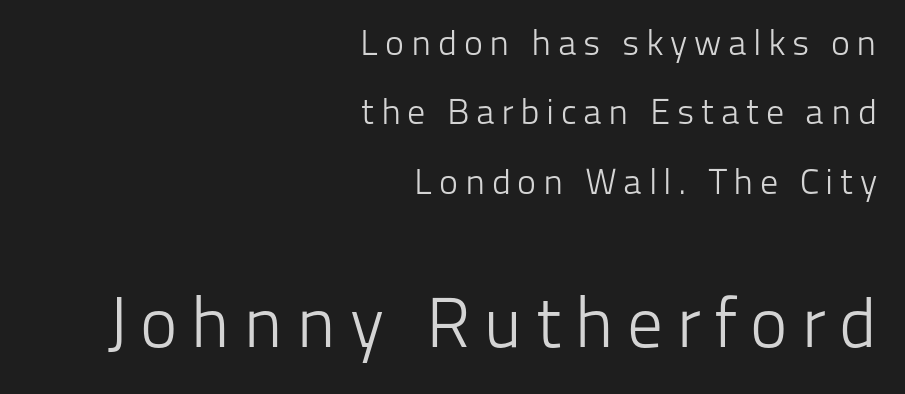
{"serif": "no", "italic": "no", "bold": "no", "weight": "light", "width": "normal", "stroke_contrast": "low", "x_height": "medium", "monospaced": "no", "underline": "no", "align": "right", "line_spacing": "loose", "line_spacing_ratio": 1.93, "larger_block": "second", "size_ratio": 1.97, "glyph_px": 71}
